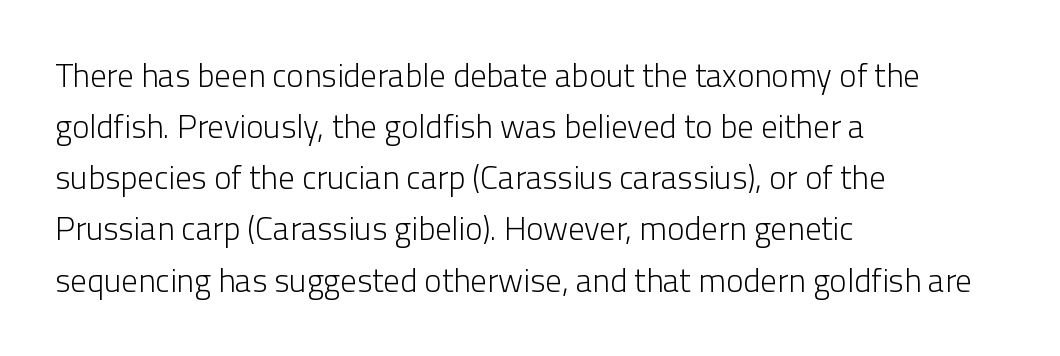
The image shows 33 px light sans-serif type, upright; set left-aligned, normal line spacing (1.55x), normal letter spacing, not underlined; low stroke contrast and a medium x-height.
